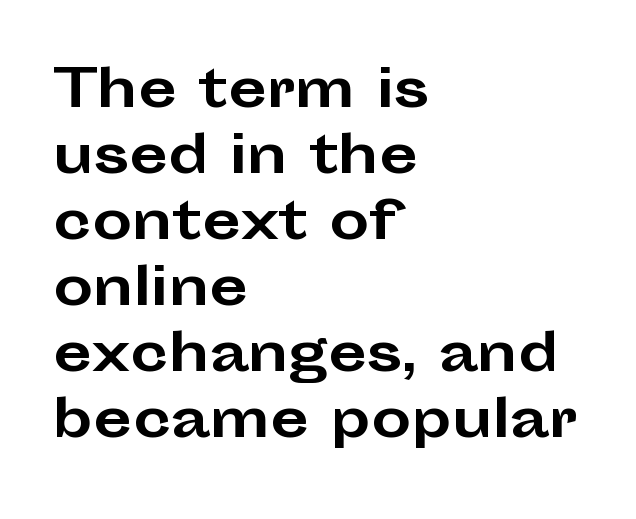
Q: Is the text bold? A: Yes.
Q: Is the text italic (slanted)? A: No, it is upright.
Q: Is the typeface a serif or a sans-serif typeface? A: Sans-serif.
Q: Is the text underlined? A: No.
Q: How is the paragraph aligned? A: Left-aligned.
Q: Is the spacing between letters normal or unusually wide? A: Normal.
Q: Is the spacing between lines tight, normal or loose? A: Normal.
Q: Width (condensed, normal, or wide)? A: Wide.
Q: Stroke contrast? A: Low.
Q: x-height? A: Medium.
Q: Monospaced? A: No.
